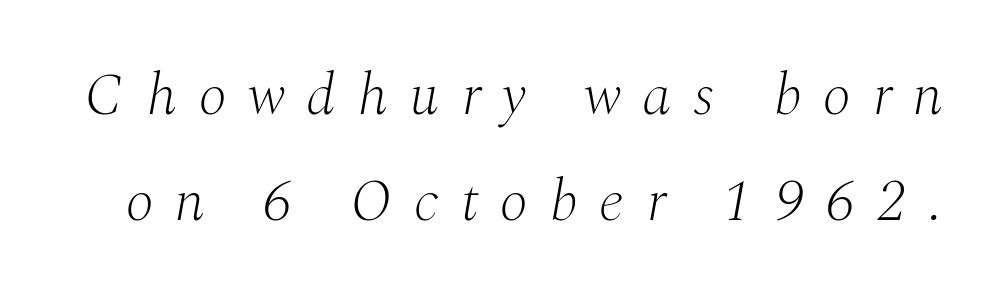
Each letter keeps its own natural width here, so spacing adapts to shape. Bold? No — there's no thickening of the strokes. This sample uses an oblique cut, with every glyph tilted off the vertical. The string is rendered with underlining switched off.
